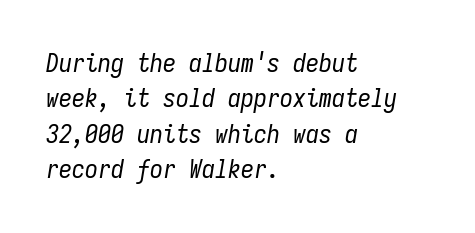
{"italic": "yes", "lean": "right", "slant_degrees": 9, "bold": "no", "underline": "no", "align": "left", "line_spacing": "normal", "line_spacing_ratio": 1.36, "letter_spacing": "normal", "letter_spacing_em": 0.0, "glyph_px": 26}
